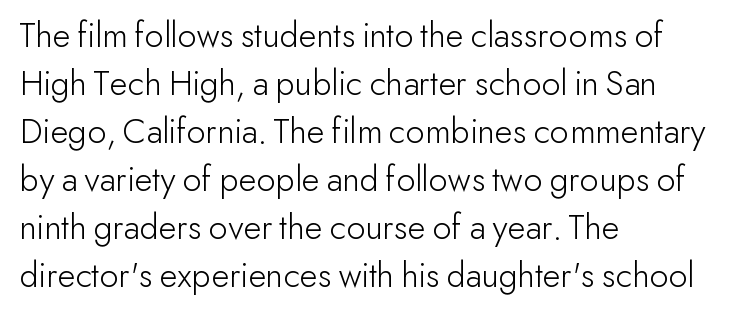
{"serif": "no", "italic": "no", "bold": "no", "weight": "light", "width": "normal", "stroke_contrast": "low", "x_height": "small", "monospaced": "no", "underline": "no", "align": "left", "line_spacing": "normal", "line_spacing_ratio": 1.3, "letter_spacing": "normal", "letter_spacing_em": 0.0, "glyph_px": 37}
